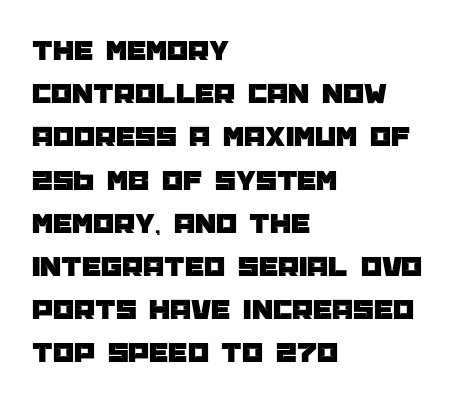
{"serif": "no", "italic": "no", "width": "normal", "stroke_contrast": "low", "x_height": "large", "monospaced": "no", "underline": "no", "align": "left", "line_spacing": "normal", "line_spacing_ratio": 1.44, "letter_spacing": "normal", "letter_spacing_em": 0.0, "glyph_px": 30}
